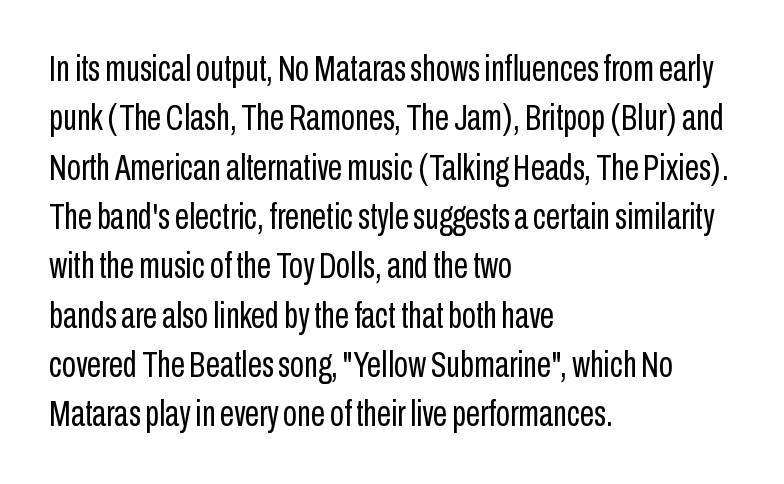
{"serif": "no", "italic": "no", "bold": "no", "weight": "regular", "width": "condensed", "stroke_contrast": "low", "x_height": "medium", "monospaced": "no", "underline": "no", "align": "left", "line_spacing": "normal", "line_spacing_ratio": 1.37, "letter_spacing": "normal", "letter_spacing_em": 0.0, "glyph_px": 36}
